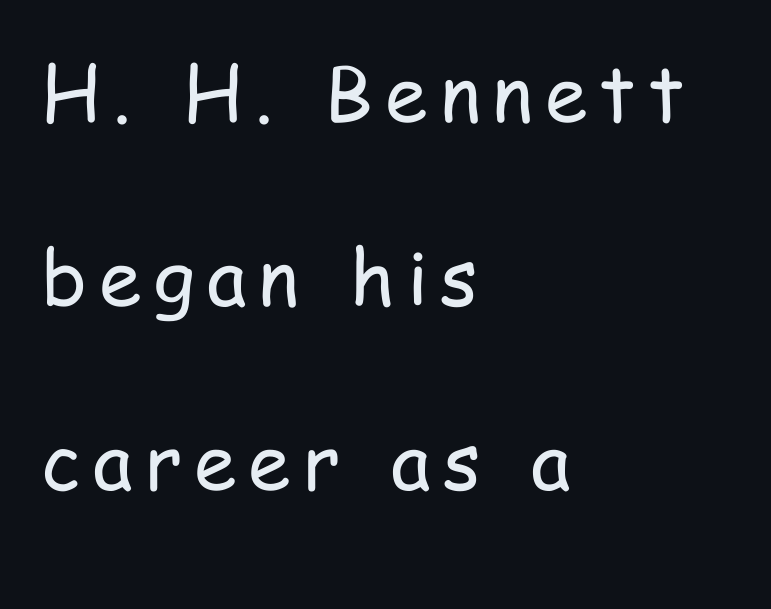
The text was rendered using a sans face with plain stroke endings. Compared with a centered layout, this one pins lines to the left instead. Line spacing here is loose. These lines were composed using upright roman letters.
